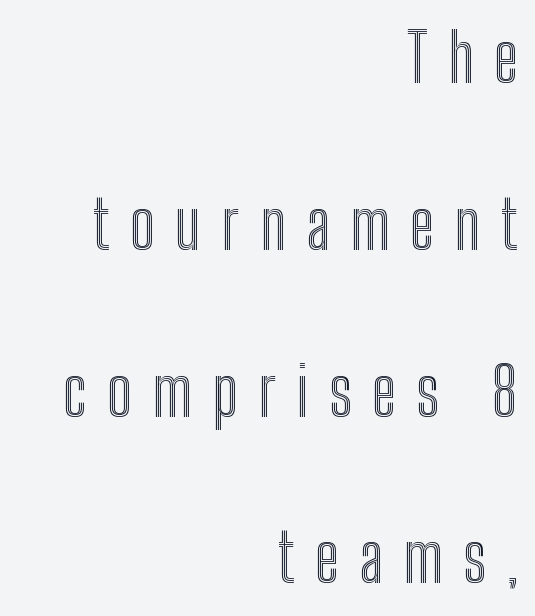
Q: Is the text italic (slanted)? A: No, it is upright.
Q: Is the text underlined? A: No.
Q: How is the paragraph aligned? A: Right-aligned.
Q: Is the spacing between letters normal or unusually wide? A: Unusually wide.
Q: Is the spacing between lines tight, normal or loose? A: Loose.
Q: Width (condensed, normal, or wide)? A: Condensed.
Q: x-height? A: Medium.
Q: Monospaced? A: No.
